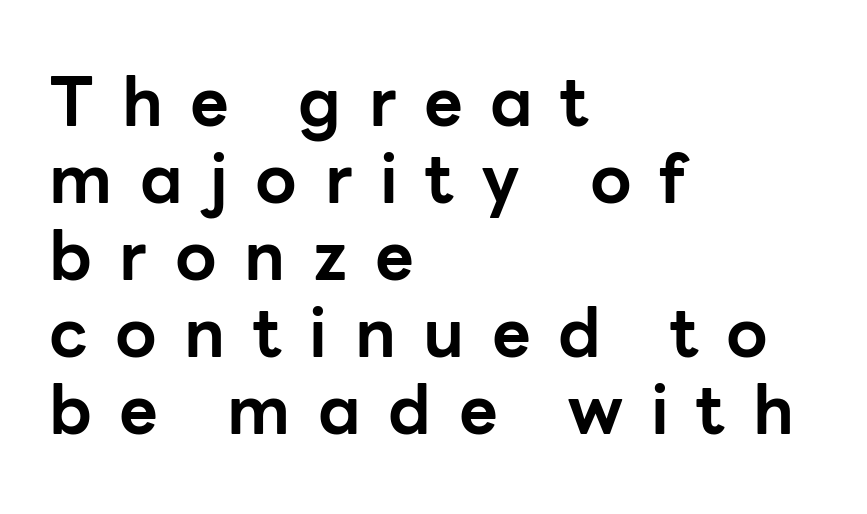
The image shows 67 px bold sans-serif type, upright; set left-aligned, tight line spacing (1.15x), unusually wide letter spacing (+0.41 em), not underlined; low stroke contrast and a medium x-height.
